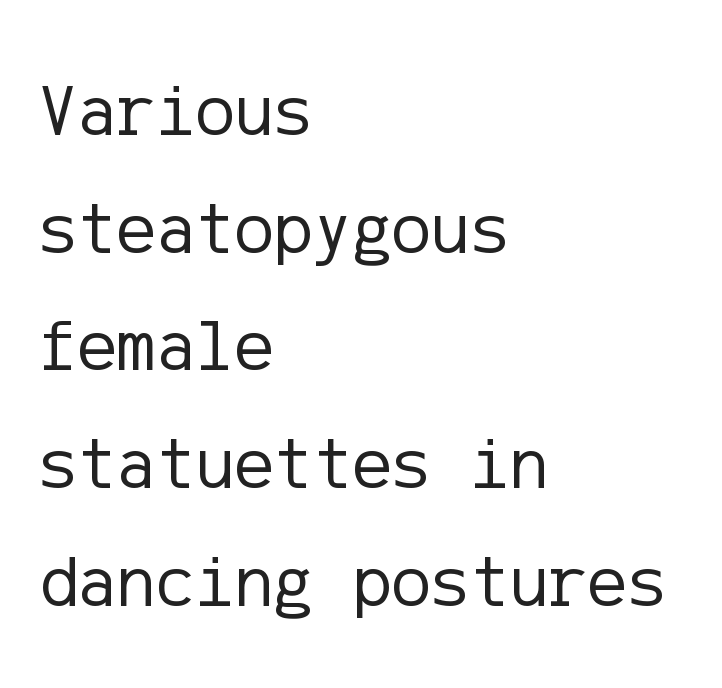
Q: Is the text bold? A: No.
Q: Is the text italic (slanted)? A: No, it is upright.
Q: Is the typeface a serif or a sans-serif typeface? A: Sans-serif.
Q: Is the text underlined? A: No.
Q: How is the paragraph aligned? A: Left-aligned.
Q: Is the spacing between letters normal or unusually wide? A: Normal.
Q: Is the spacing between lines tight, normal or loose? A: Normal.
Q: Width (condensed, normal, or wide)? A: Normal.
Q: Stroke contrast? A: Low.
Q: x-height? A: Medium.
